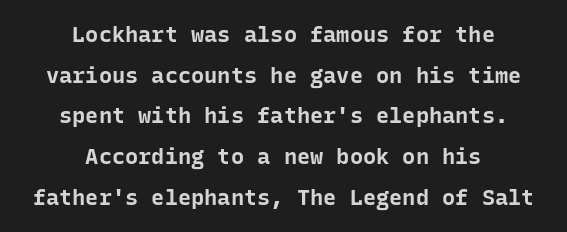
Any mark beneath the type? The region is blank. Both edges are ragged and mirror each other, which tells us the setting is centered. Italic? Not at all — the glyphs are vertical. Characters follow at the spacing the type designer built in. Thick stems and heavy bowls — unmistakably bold.
